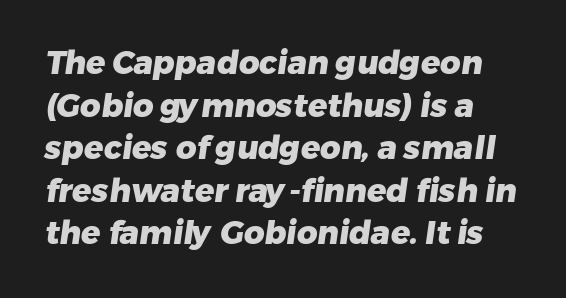
{"serif": "no", "bold": "yes", "weight": "heavy", "width": "normal", "stroke_contrast": "low", "x_height": "medium", "monospaced": "no", "underline": "no", "align": "left", "line_spacing": "normal", "line_spacing_ratio": 1.33, "letter_spacing": "normal", "letter_spacing_em": 0.0, "glyph_px": 32}
